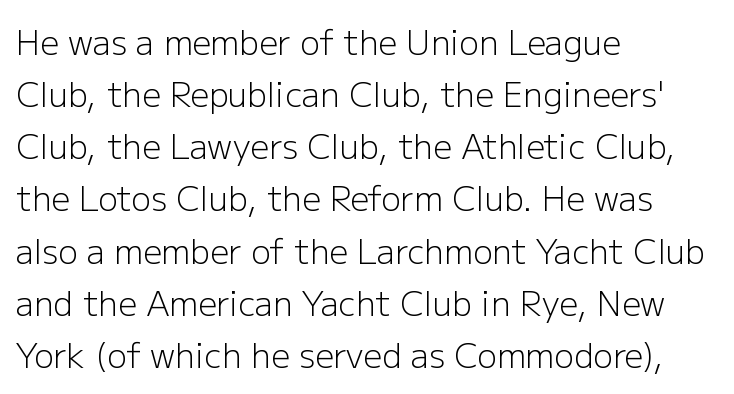
Q: Is the text bold? A: No.
Q: Is the text italic (slanted)? A: No, it is upright.
Q: Is the typeface a serif or a sans-serif typeface? A: Sans-serif.
Q: Is the text underlined? A: No.
Q: How is the paragraph aligned? A: Left-aligned.
Q: Is the spacing between letters normal or unusually wide? A: Normal.
Q: Is the spacing between lines tight, normal or loose? A: Normal.
Q: Width (condensed, normal, or wide)? A: Normal.
Q: Stroke contrast? A: Low.
Q: x-height? A: Medium.
Q: Monospaced? A: No.
